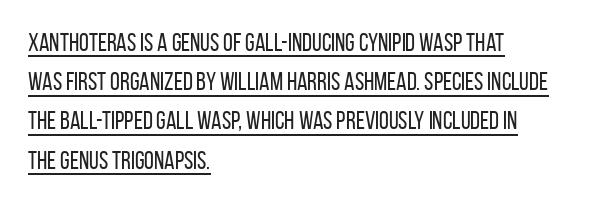
Q: Is the text bold? A: No.
Q: Is the text italic (slanted)? A: No, it is upright.
Q: Is the text underlined? A: Yes.
Q: How is the paragraph aligned? A: Left-aligned.
Q: Is the spacing between letters normal or unusually wide? A: Normal.
Q: Is the spacing between lines tight, normal or loose? A: Normal.
